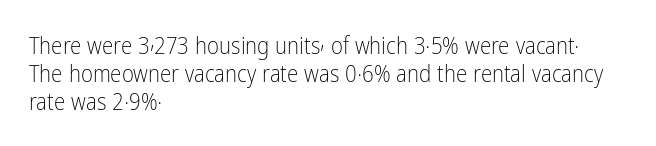
The image shows 23 px text type, upright; set left-aligned, line spacing 1.21x, normal letter spacing, not underlined.
